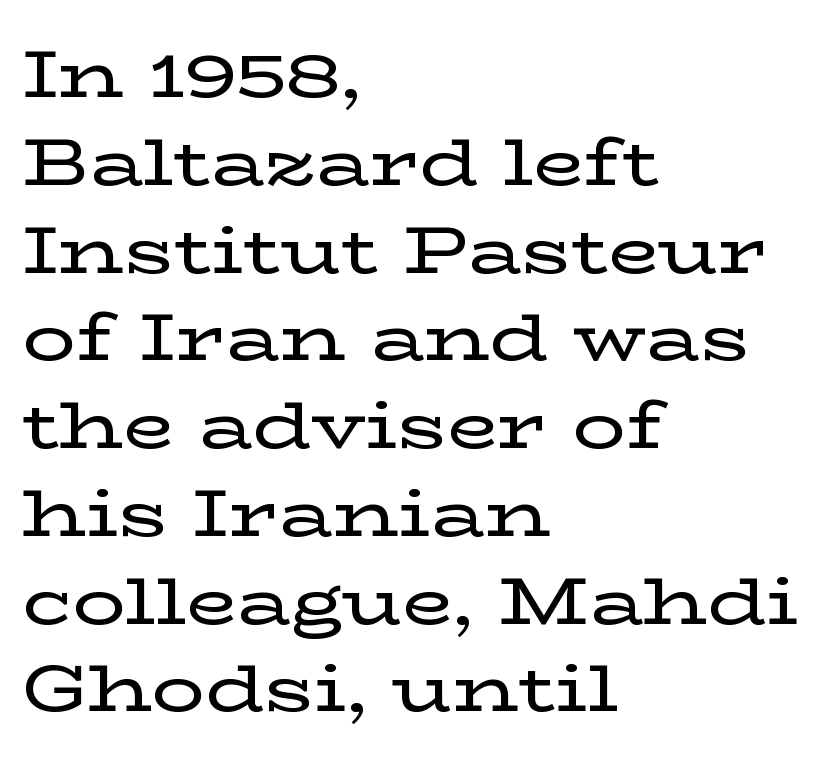
The glyphs are unaccompanied by any horizontal stroke below them. Whoever set this chose a conventional vertical rhythm. Leftover space on each line is placed entirely after the last word. The letters advance in unequal steps, a hallmark of proportional type.
